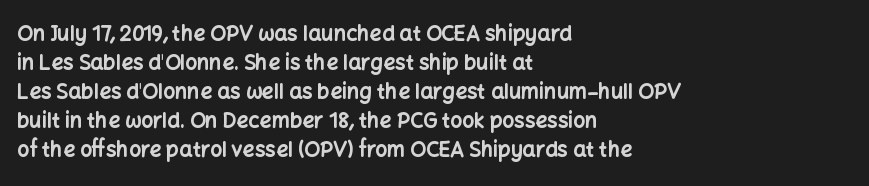
{"italic": "no", "bold": "yes", "underline": "no", "align": "left", "line_spacing": "normal", "line_spacing_ratio": 1.38, "letter_spacing": "normal", "letter_spacing_em": 0.0, "glyph_px": 21}
